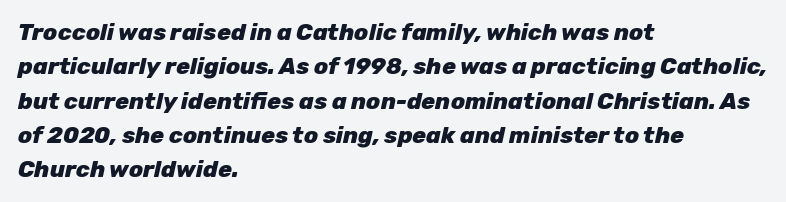
Q: Is the text bold? A: Yes.
Q: Is the text italic (slanted)? A: Yes, it leans right by about 12 degrees.
Q: Is the text underlined? A: No.
Q: How is the paragraph aligned? A: Left-aligned.
Q: Is the spacing between letters normal or unusually wide? A: Normal.
Q: Is the spacing between lines tight, normal or loose? A: Normal.
